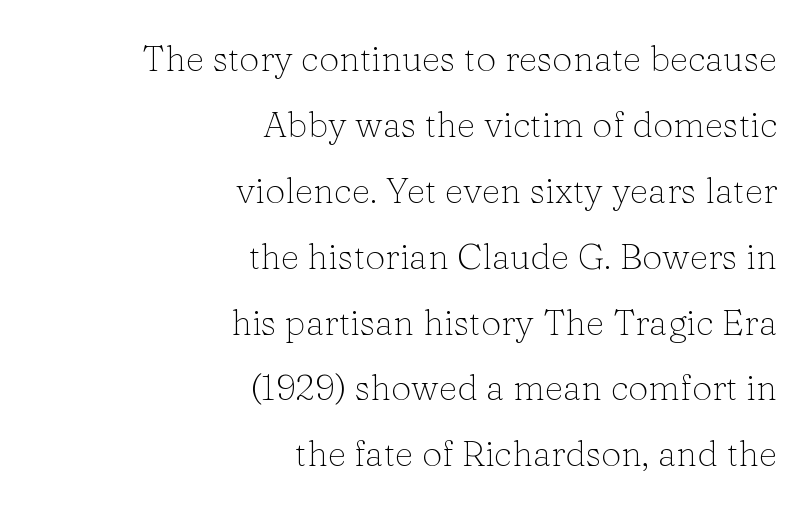
The image shows 36 px light serif type, upright; set right-aligned, line spacing 1.83x, normal letter spacing, not underlined; low stroke contrast and a medium x-height.
